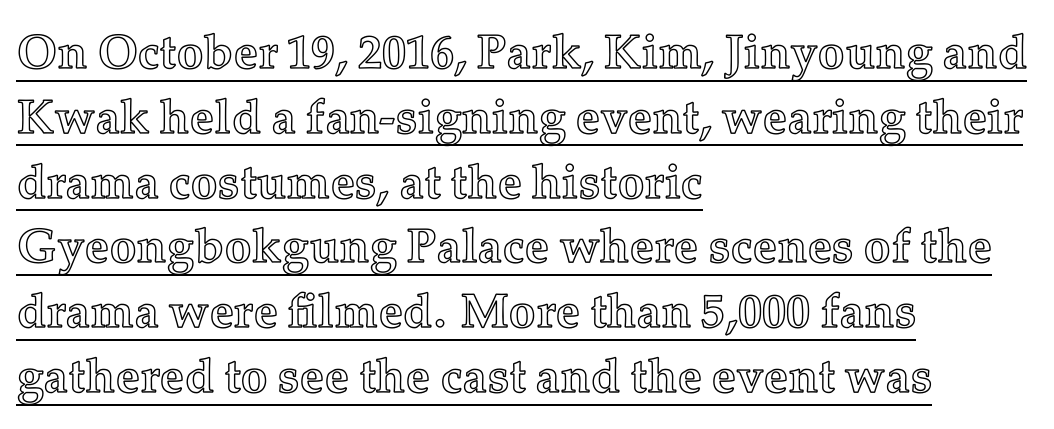
This rendering leaves character spacing at its baseline value. Glance below the letters and you will spot a drawn line. All the whitespace from short lines collects on the right. The axis of the letterforms is exactly vertical.
